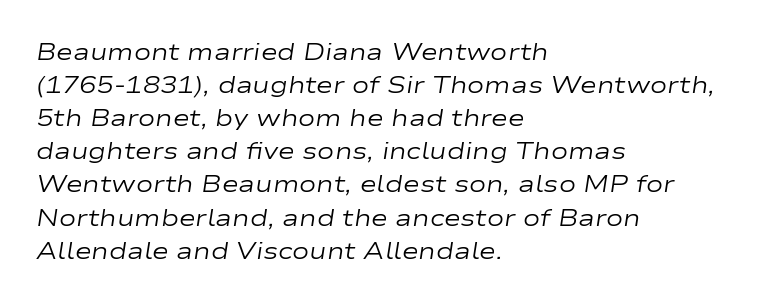
The image shows 23 px text type, italic (leaning right); set left-aligned, normal line spacing (1.44x), normal letter spacing, not underlined.
